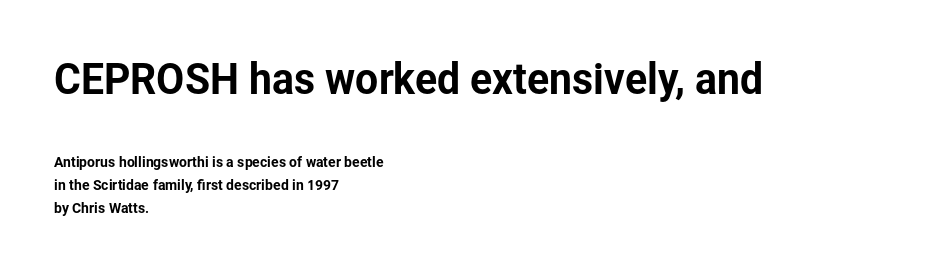
Q: Is the text italic (slanted)? A: No, it is upright.
Q: Is the typeface a serif or a sans-serif typeface? A: Sans-serif.
Q: Is the text underlined? A: No.
Q: How is the paragraph aligned? A: Left-aligned.
Q: Is the spacing between letters normal or unusually wide? A: Normal.
Q: Is the spacing between lines tight, normal or loose? A: Normal.
Q: Which block of text is set in a larger size, the first (top) or the second (bottom)? A: The first (top) one.
Q: Width (condensed, normal, or wide)? A: Normal.
Q: Stroke contrast? A: Low.
Q: x-height? A: Medium.
Q: Monospaced? A: No.
